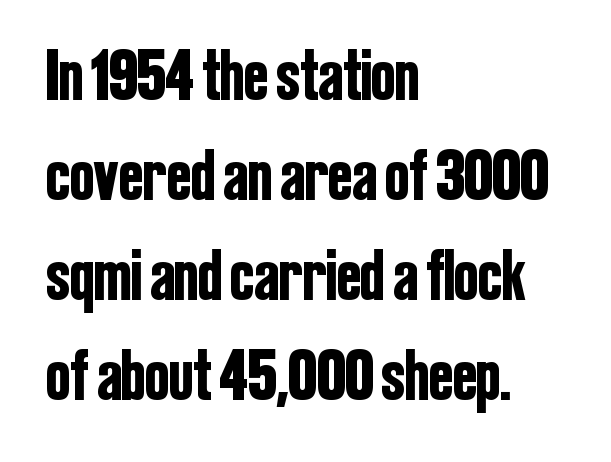
The image shows 72 px condensed sans-serif type, upright; set left-aligned, normal line spacing (1.39x), normal letter spacing, not underlined; low stroke contrast and a medium x-height.
